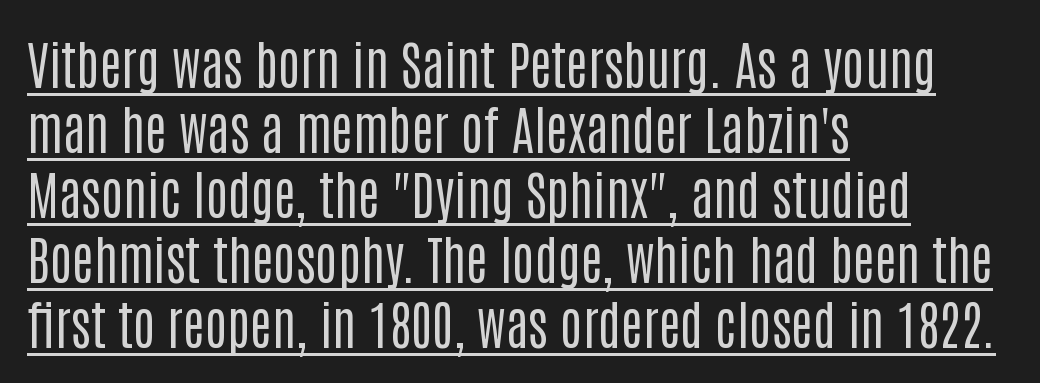
{"serif": "no", "italic": "no", "bold": "no", "weight": "regular", "width": "condensed", "stroke_contrast": "low", "x_height": "large", "monospaced": "no", "underline": "yes", "align": "left", "line_spacing": "normal", "line_spacing_ratio": 1.25, "letter_spacing": "normal", "letter_spacing_em": 0.0, "glyph_px": 52}
